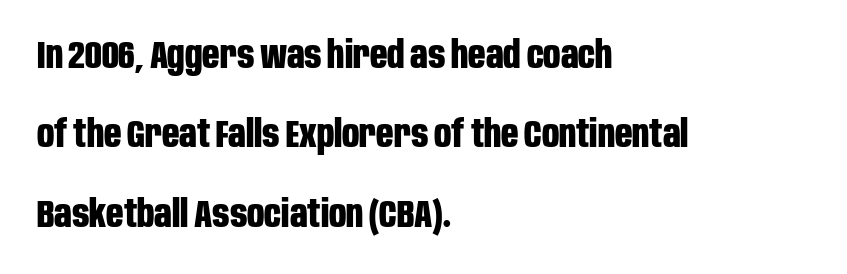
The image shows 38 px bold, condensed sans-serif type, upright; set left-aligned, loose line spacing (2.09x), normal letter spacing, not underlined; low stroke contrast and a large x-height.
